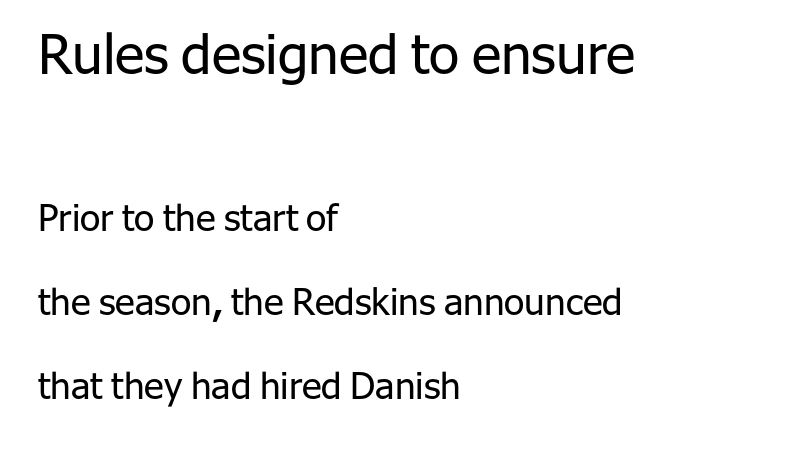
Vertical strokes here are truly vertical. Do the characters align in a grid? No, the font is proportional. The horizontal fit of the characters is conventional and even. Scale decreases going downward across the two blocks. The passage shown is typeset with a sans-serif family. A student would call this left alignment; a typographer would say flush left, rag right.
